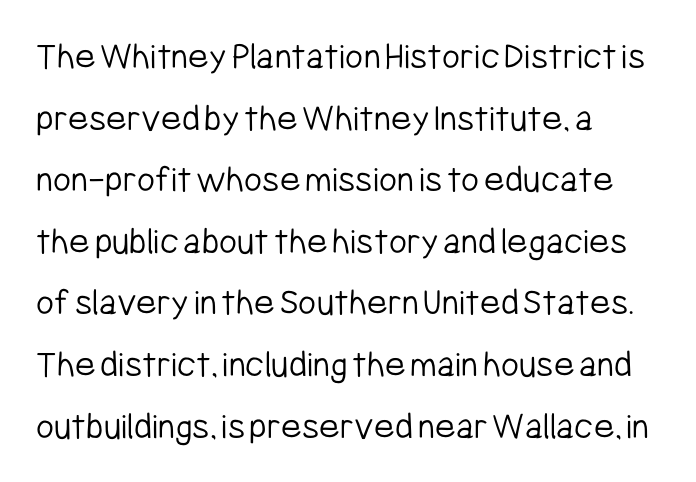
The image shows 39 px light, condensed sans-serif type, upright; set left-aligned, normal line spacing (1.58x), normal letter spacing, not underlined; low stroke contrast and a medium x-height.
